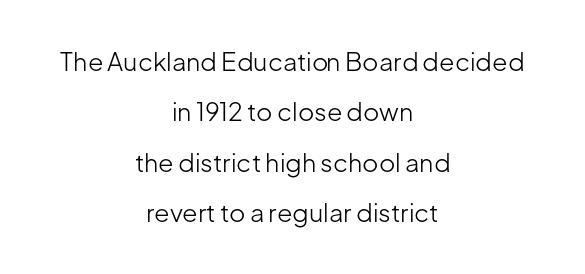
{"italic": "no", "bold": "no", "underline": "no", "align": "center", "line_spacing": "loose", "line_spacing_ratio": 2.02, "letter_spacing": "normal", "letter_spacing_em": 0.0, "glyph_px": 25}
